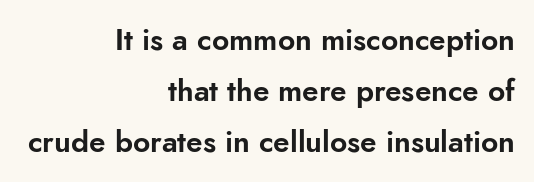
Serifs: no, the terminals of the letterforms are clean. Posture: upright roman. Character widths vary here, with narrow letters taking less room than wide ones. Students, observe: this is what conventionally led text looks like.
